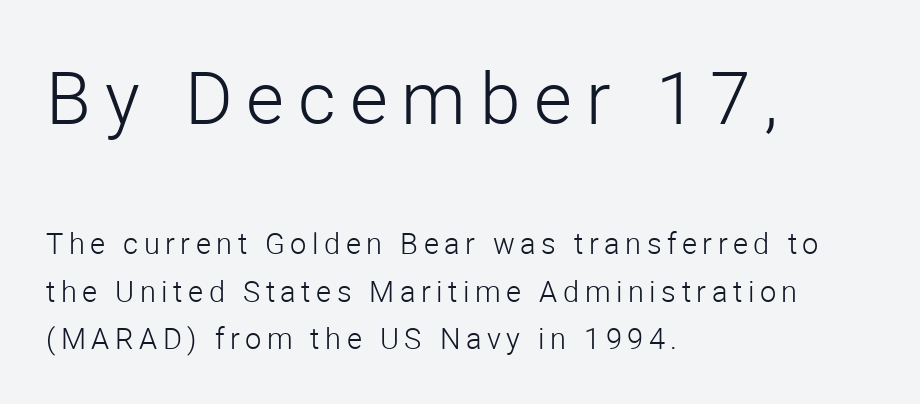
Which margin do the lines hug? The left one — the right edge is uneven. Has an underline been added? It has not. Ordinary non-slanted type is in use. The text was rendered using a sans face with plain stroke endings.
